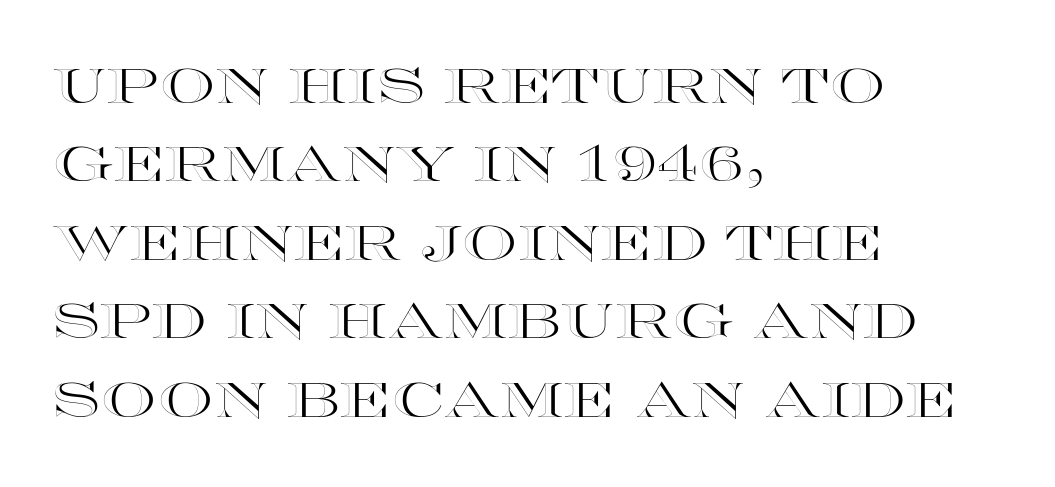
{"italic": "no", "width": "wide", "x_height": "large", "monospaced": "no", "underline": "no", "align": "left", "line_spacing": "normal", "line_spacing_ratio": 1.6, "letter_spacing": "normal", "letter_spacing_em": 0.0, "glyph_px": 49}
